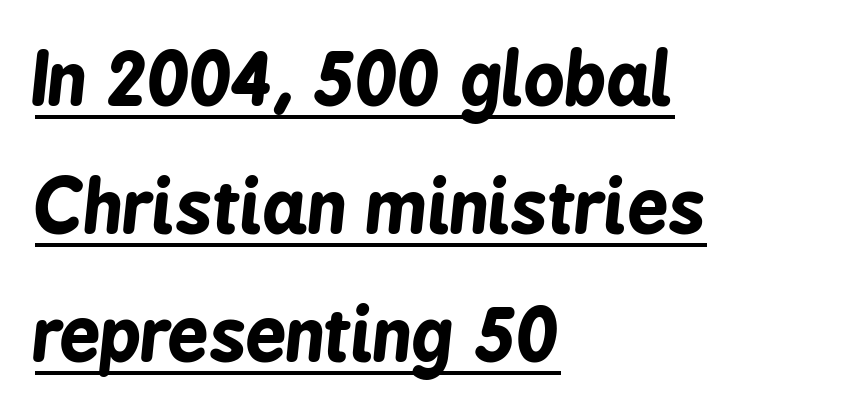
The image shows 72 px bold, condensed type, italic (leaning right); set left-aligned, line spacing 1.78x, normal letter spacing, underlined; low stroke contrast and a medium x-height.
